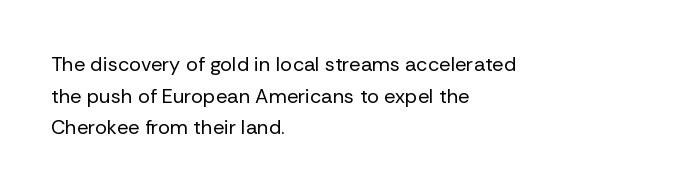
The image shows 20 px text type, upright; set left-aligned, normal line spacing (1.58x), normal letter spacing, not underlined.
